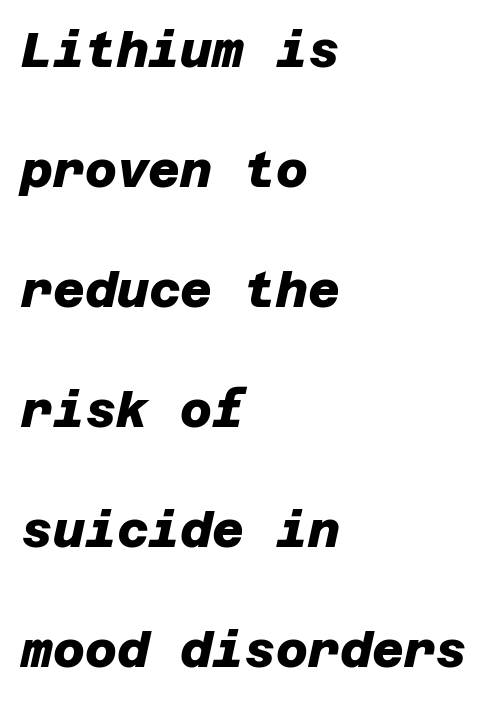
{"serif": "no", "bold": "yes", "weight": "heavy", "width": "normal", "stroke_contrast": "low", "x_height": "large", "underline": "no", "align": "left", "line_spacing": "loose", "line_spacing_ratio": 2.45, "letter_spacing": "normal", "letter_spacing_em": 0.0, "glyph_px": 49}
